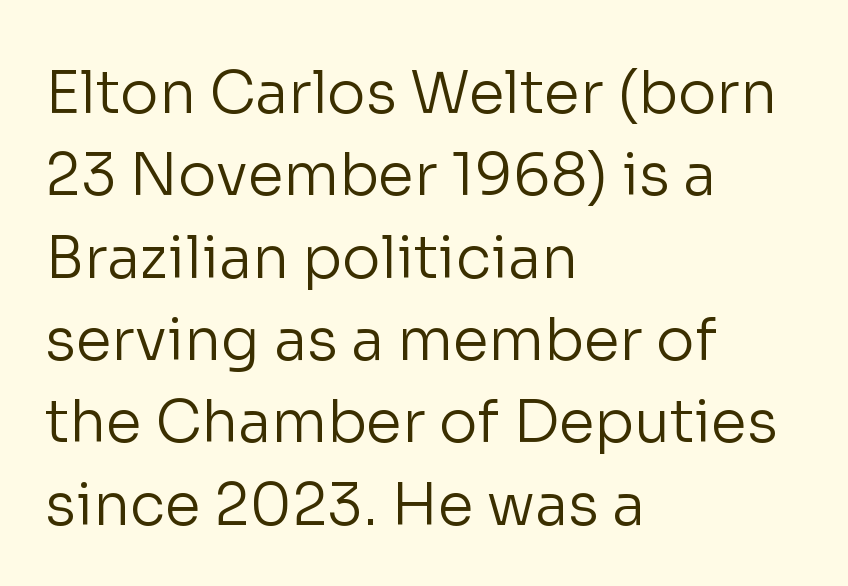
Q: Is the text bold? A: No.
Q: Is the text italic (slanted)? A: No, it is upright.
Q: Is the typeface a serif or a sans-serif typeface? A: Sans-serif.
Q: Is the text underlined? A: No.
Q: How is the paragraph aligned? A: Left-aligned.
Q: Is the spacing between letters normal or unusually wide? A: Normal.
Q: Is the spacing between lines tight, normal or loose? A: Normal.
Q: Width (condensed, normal, or wide)? A: Normal.
Q: Stroke contrast? A: Low.
Q: x-height? A: Medium.
Q: Monospaced? A: No.
